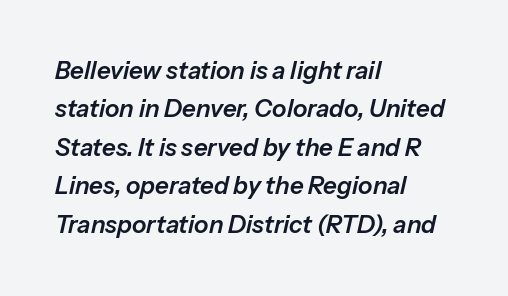
Q: Is the text italic (slanted)? A: Yes, it leans right by about 13 degrees.
Q: Is the text underlined? A: No.
Q: How is the paragraph aligned? A: Left-aligned.
Q: Is the spacing between letters normal or unusually wide? A: Normal.
Q: Is the spacing between lines tight, normal or loose? A: Normal.
